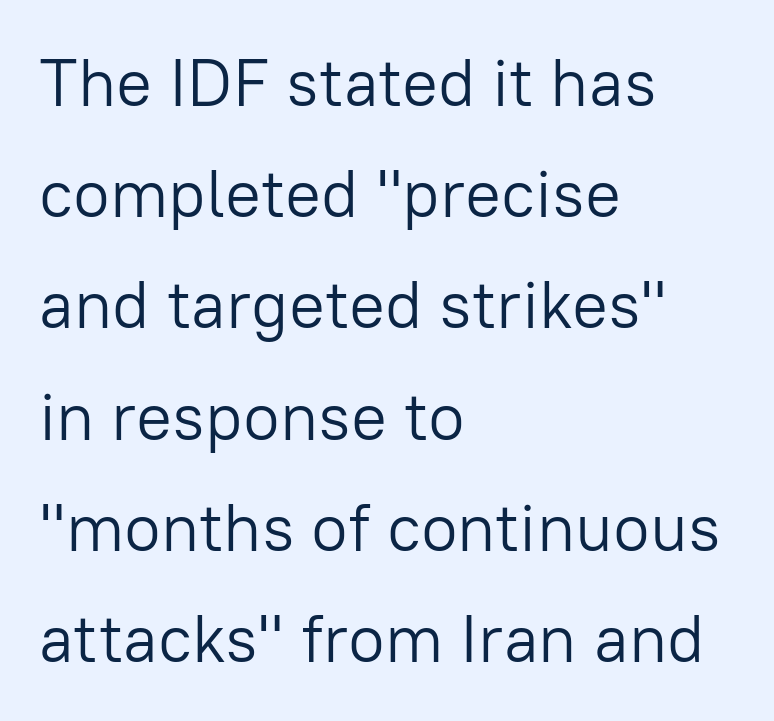
The glyphs in this specimen are sans serif. Varying glyph widths throughout — classic text-font behaviour. The strokes are not fattened; the text isn't bold. What's the leading like? Ordinary, nothing unusual. If you drew a ruler down the left edge, every line would touch it.
